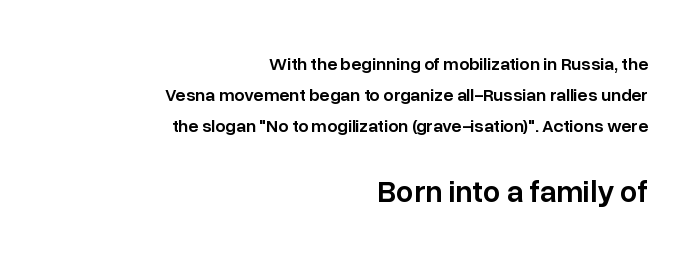
Leftover space on each line is placed entirely before the opening word. The sample has been set in demibold, a notch under bold. Caption: upper text group reduced, lower text group enlarged. Does the lettering tilt? It doesn't — this is upright.
